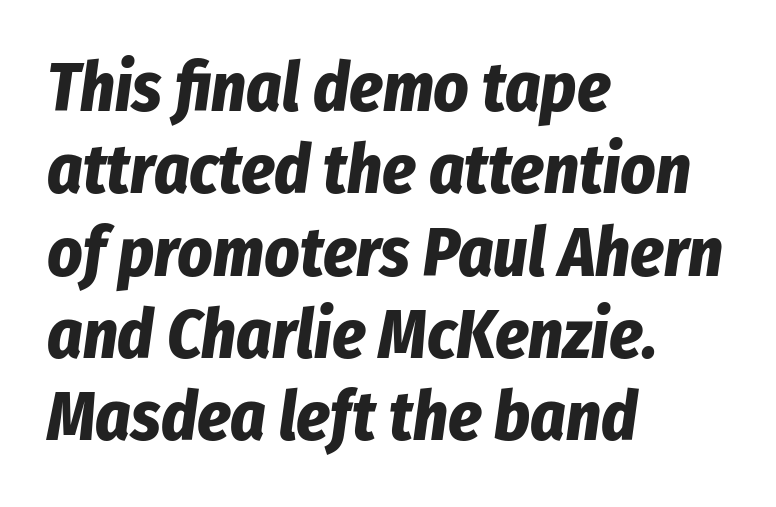
The image shows 68 px bold, condensed type, italic (leaning right); set left-aligned, line spacing 1.21x, normal letter spacing, not underlined; low stroke contrast and a medium x-height.
